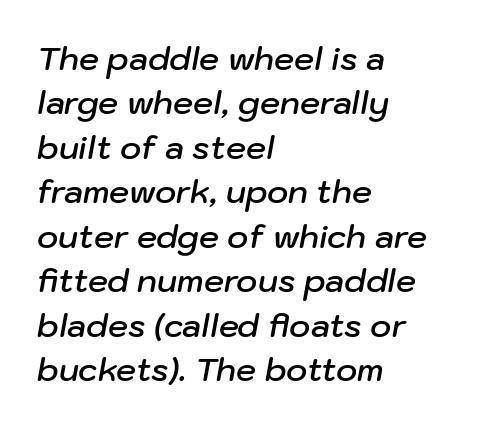
Q: Is the text bold? A: Semi-bold.
Q: Is the text italic (slanted)? A: Yes, it leans right by about 10 degrees.
Q: Is the text underlined? A: No.
Q: How is the paragraph aligned? A: Left-aligned.
Q: Is the spacing between letters normal or unusually wide? A: Normal.
Q: Is the spacing between lines tight, normal or loose? A: Normal.
Q: Width (condensed, normal, or wide)? A: Normal.
Q: Stroke contrast? A: Low.
Q: x-height? A: Medium.
Q: Monospaced? A: No.
